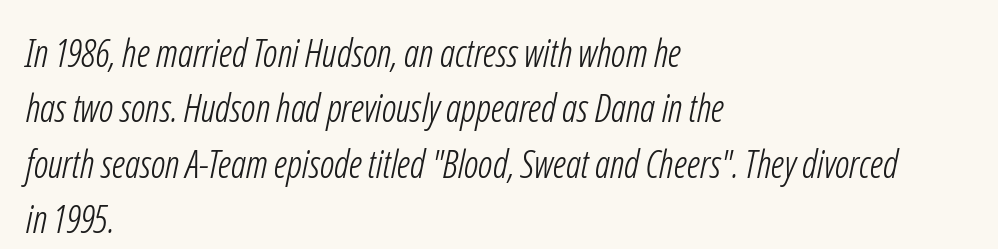
{"serif": "no", "bold": "no", "weight": "light", "width": "condensed", "stroke_contrast": "low", "x_height": "medium", "monospaced": "no", "underline": "no", "align": "left", "line_spacing": "normal", "line_spacing_ratio": 1.46, "letter_spacing": "normal", "letter_spacing_em": 0.0, "glyph_px": 38}
